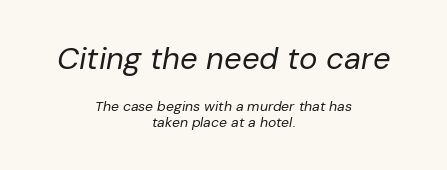
Is this a fixed-width face? No — the glyphs have proportional, varying widths. Vertically, the passage feels compressed, each row crowding the next. These lines were composed using italics. The type is set solid horizontally, with unmodified tracking.
